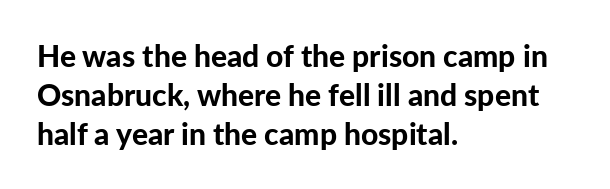
The image shows 30 px bold sans-serif type, upright; set left-aligned, normal line spacing (1.3x), normal letter spacing, not underlined; low stroke contrast and a medium x-height.
